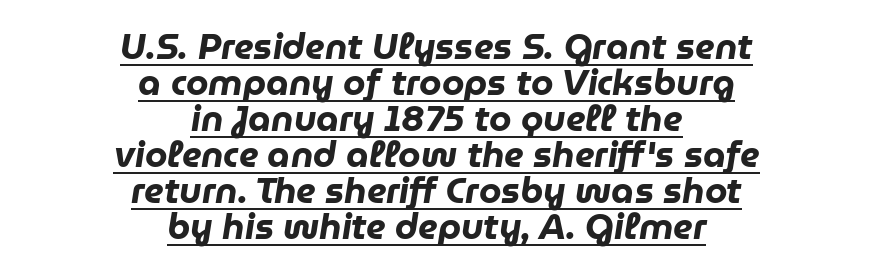
These lines are centered, leaving both edges ragged. These lines huddle together more closely than default settings would place them. Think of a printed novel: that variable character pitch is what you see here. Designer's note — italics engaged. Strokes here are thick enough to call this a true bold. Students, note that the glyphs here touch the page at normal intervals.
